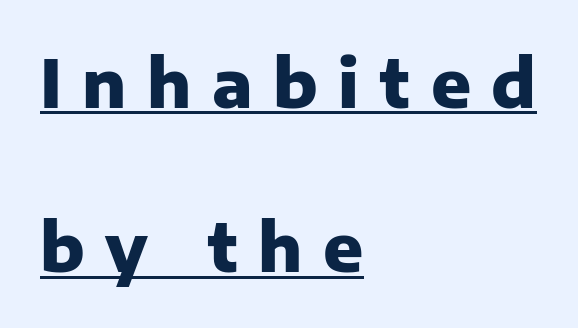
{"serif": "no", "italic": "no", "bold": "yes", "weight": "heavy", "width": "normal", "stroke_contrast": "low", "x_height": "medium", "monospaced": "no", "underline": "yes", "align": "left", "line_spacing": "loose", "line_spacing_ratio": 2.49, "letter_spacing": "wide", "letter_spacing_em": 0.31, "glyph_px": 66}
